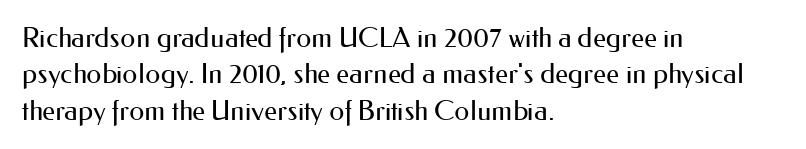
Q: Is the text bold? A: No.
Q: Is the text italic (slanted)? A: No, it is upright.
Q: Is the text underlined? A: No.
Q: How is the paragraph aligned? A: Left-aligned.
Q: Is the spacing between letters normal or unusually wide? A: Normal.
Q: Is the spacing between lines tight, normal or loose? A: Normal.
